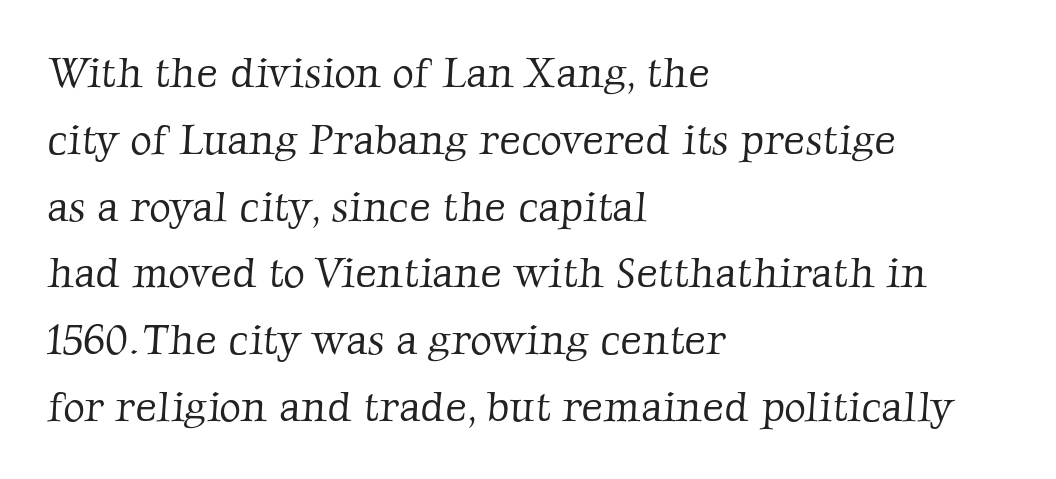
{"serif": "yes", "bold": "no", "weight": "light", "width": "normal", "stroke_contrast": "low", "x_height": "medium", "monospaced": "no", "underline": "no", "align": "left", "line_spacing": "normal", "line_spacing_ratio": 1.59, "letter_spacing": "normal", "letter_spacing_em": 0.0, "glyph_px": 42}
